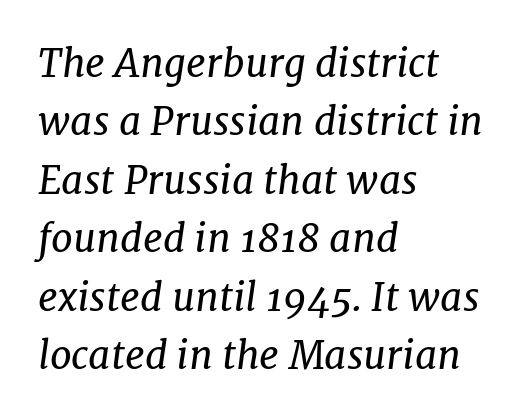
Counters stay open thanks to moderate or lighter strokes. Bare-footed words on every line. This is serif lettering, the kind often seen in printed books. Italic? Definitely — the glyphs are oblique. The paragraph shown leans on its left margin. Compared with typical body copy, the letter spacing here is the same.
